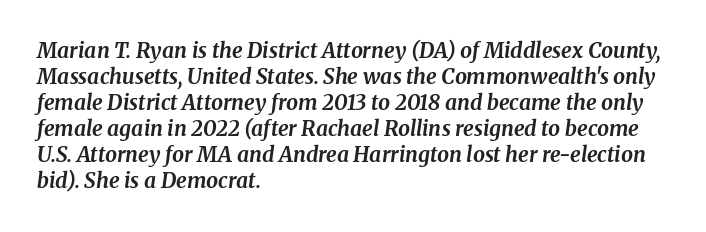
The face used here is rendered with its standard letterfit. You can tell it's italic because the verticals aren't actually vertical. Chunky letters — that's bold for sure. A student would call this left alignment; a typographer would say flush left, rag right. The string is rendered with underlining switched off.
